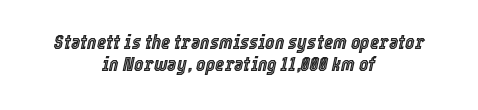
Q: Is the text italic (slanted)? A: Yes, it leans right by about 12 degrees.
Q: Is the text underlined? A: No.
Q: How is the paragraph aligned? A: Centered.
Q: Is the spacing between letters normal or unusually wide? A: Normal.
Q: Is the spacing between lines tight, normal or loose? A: Tight.
